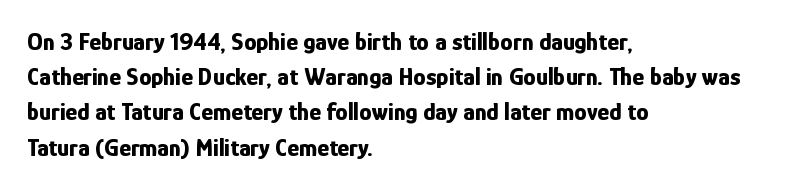
{"italic": "no", "bold": "yes", "underline": "no", "align": "left", "line_spacing": "normal", "line_spacing_ratio": 1.41, "letter_spacing": "normal", "letter_spacing_em": 0.0, "glyph_px": 25}
